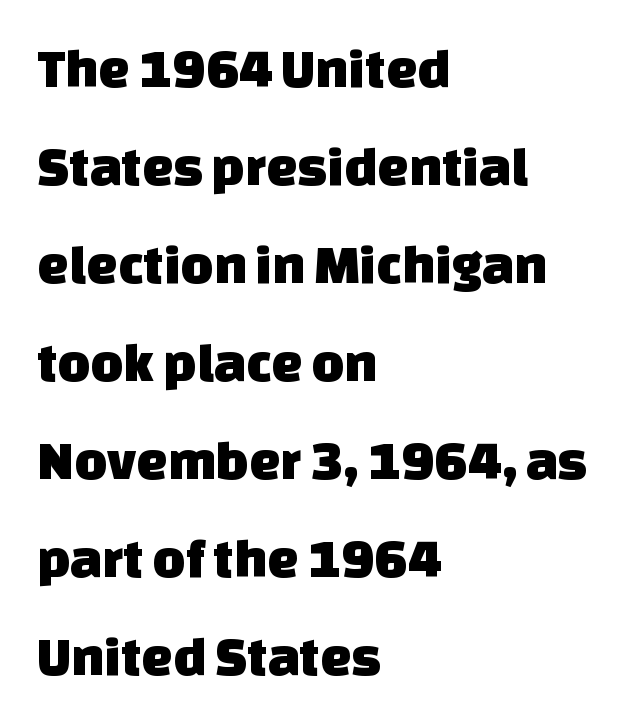
Q: Is the typeface a serif or a sans-serif typeface? A: Sans-serif.
Q: Is the text underlined? A: No.
Q: How is the paragraph aligned? A: Left-aligned.
Q: Is the spacing between letters normal or unusually wide? A: Normal.
Q: Width (condensed, normal, or wide)? A: Normal.
Q: Stroke contrast? A: Low.
Q: x-height? A: Large.
Q: Monospaced? A: No.
